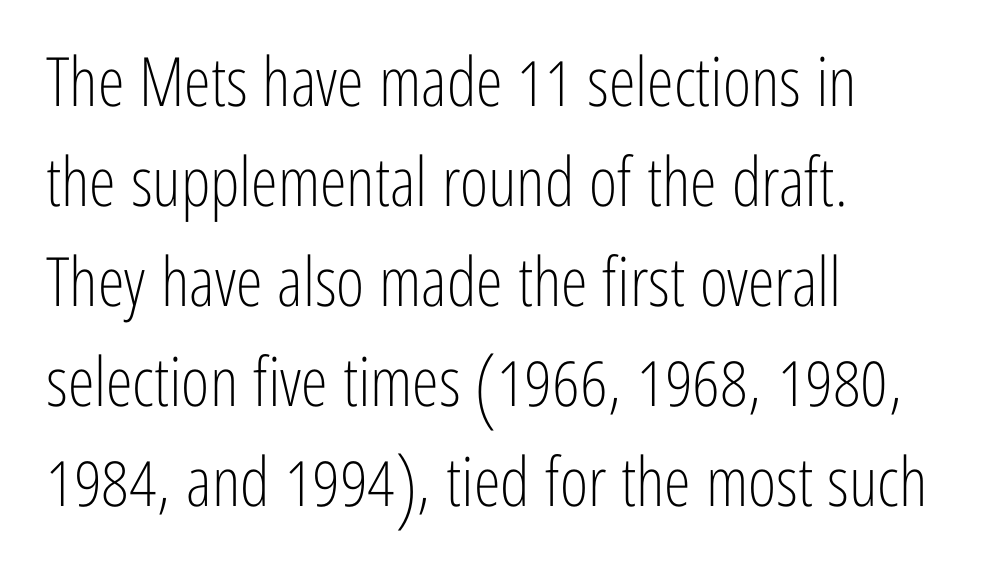
Q: Is the text bold? A: No.
Q: Is the text italic (slanted)? A: No, it is upright.
Q: Is the typeface a serif or a sans-serif typeface? A: Sans-serif.
Q: Is the text underlined? A: No.
Q: How is the paragraph aligned? A: Left-aligned.
Q: Is the spacing between letters normal or unusually wide? A: Normal.
Q: Is the spacing between lines tight, normal or loose? A: Normal.
Q: Width (condensed, normal, or wide)? A: Condensed.
Q: Stroke contrast? A: Low.
Q: x-height? A: Medium.
Q: Monospaced? A: No.
